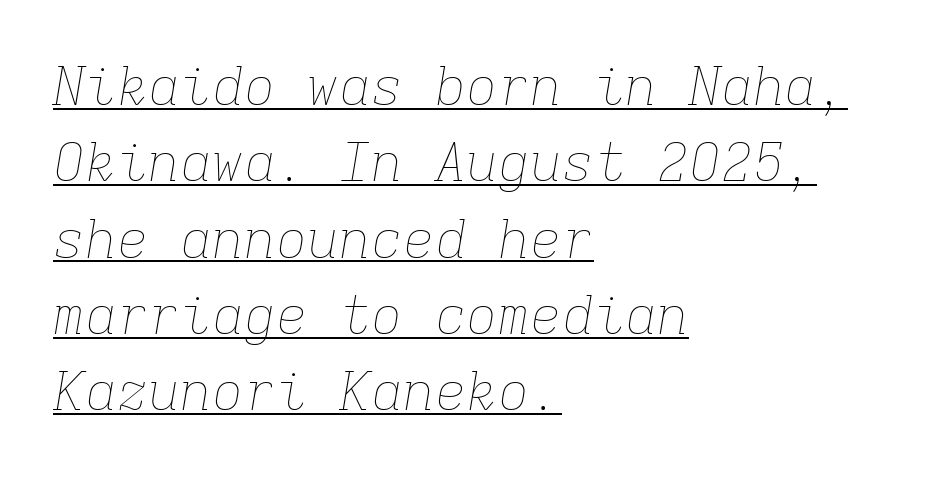
The image shows 53 px thin type, italic (leaning right), monospaced; set left-aligned, normal line spacing (1.44x), normal letter spacing, underlined; low stroke contrast and a medium x-height.
